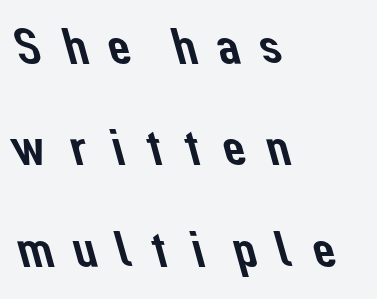
The image shows 51 px sans-serif type; set left-aligned, loose line spacing (1.99x), unusually wide letter spacing (+0.28 em), not underlined; low stroke contrast and a medium x-height.
